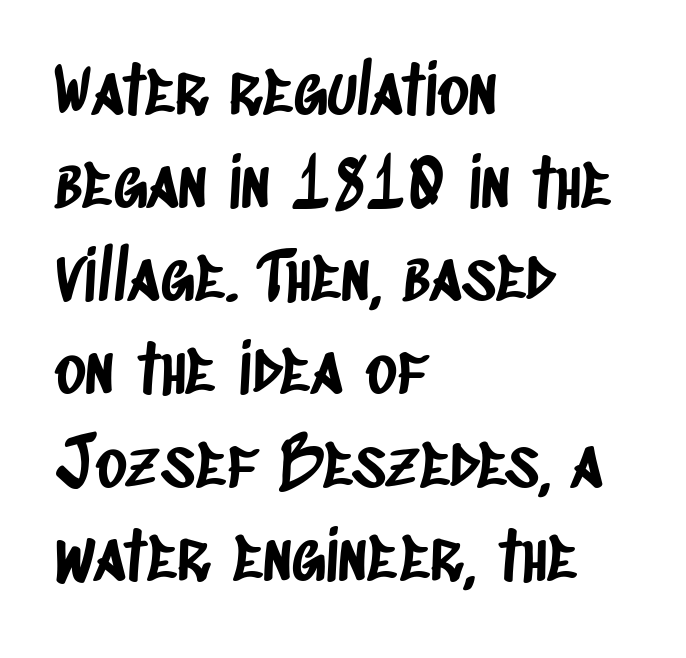
Casual observation: everything's shoved over to the left. Proportional: the letters do not fall into vertical columns. Check where the strokes stop: nothing finishes them off — pure sans. Normally led — the rows are evenly, conventionally spaced. Honestly, there is no underline to notice here at all.
